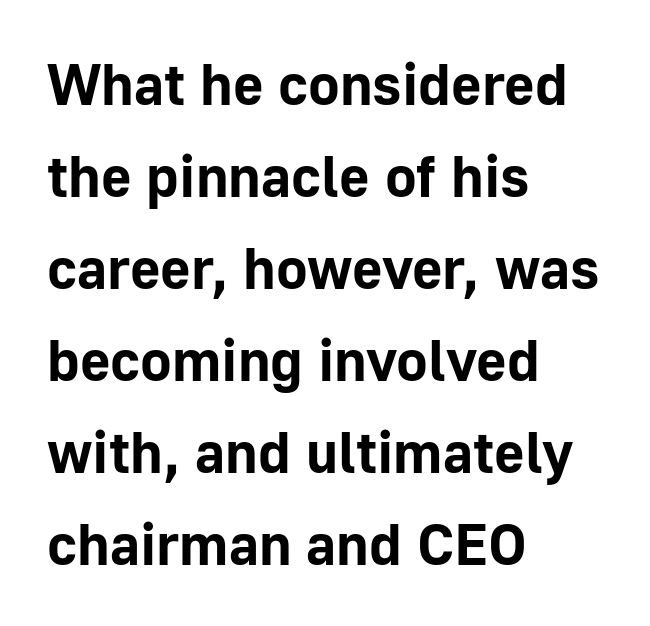
The image shows 59 px bold sans-serif type, upright; set left-aligned, normal line spacing (1.56x), normal letter spacing, not underlined; low stroke contrast and a medium x-height.
